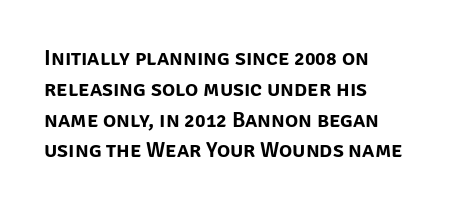
{"italic": "no", "underline": "no", "align": "left", "line_spacing": "normal", "line_spacing_ratio": 1.4, "letter_spacing": "normal", "letter_spacing_em": 0.0, "glyph_px": 22}
